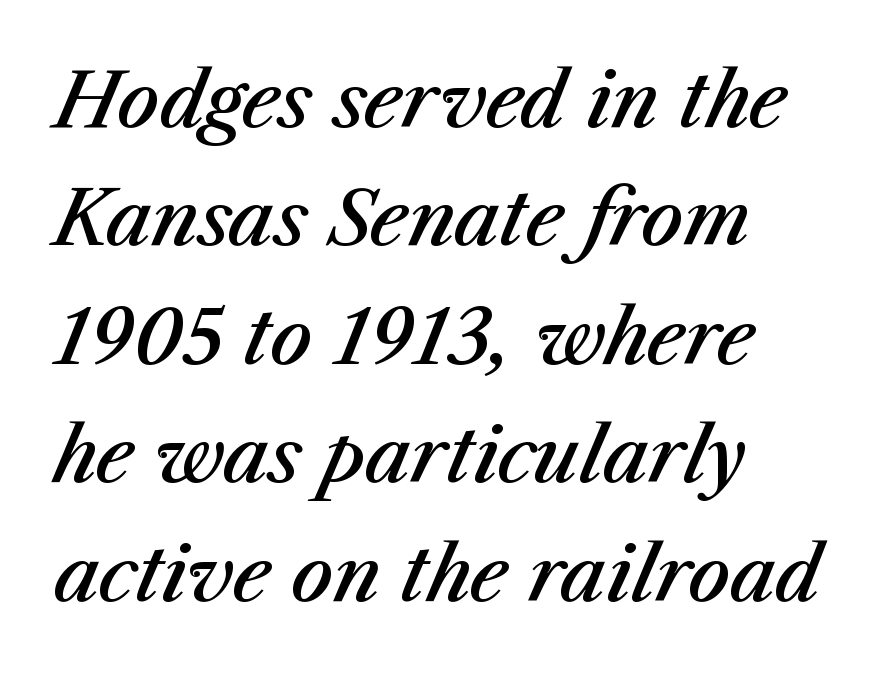
Q: Is the text bold? A: Semi-bold.
Q: Is the text italic (slanted)? A: Yes, it leans right by about 23 degrees.
Q: Is the text underlined? A: No.
Q: How is the paragraph aligned? A: Left-aligned.
Q: Is the spacing between letters normal or unusually wide? A: Normal.
Q: Is the spacing between lines tight, normal or loose? A: Normal.
Q: Width (condensed, normal, or wide)? A: Normal.
Q: Stroke contrast? A: Medium.
Q: x-height? A: Medium.
Q: Monospaced? A: No.
